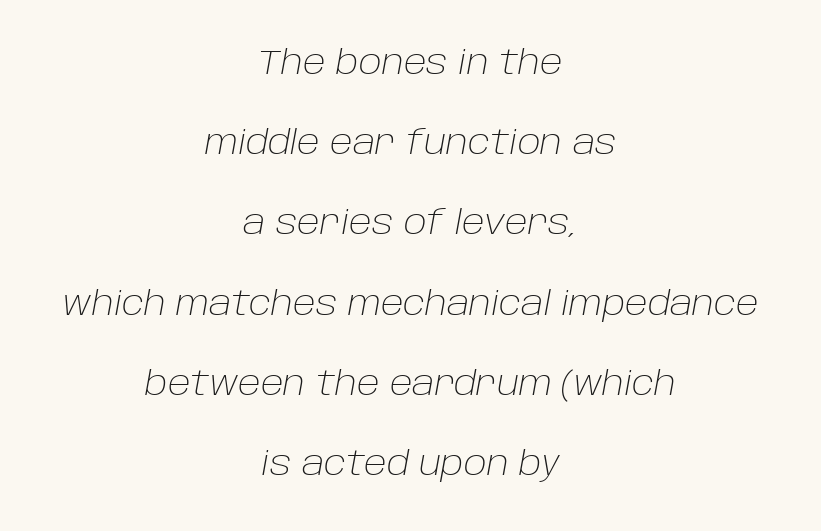
{"italic": "yes", "lean": "right", "slant_degrees": 10, "bold": "no", "weight": "light", "width": "normal", "stroke_contrast": "low", "x_height": "large", "monospaced": "no", "underline": "no", "align": "center", "line_spacing": "loose", "line_spacing_ratio": 2.36, "letter_spacing": "normal", "letter_spacing_em": 0.0, "glyph_px": 34}
